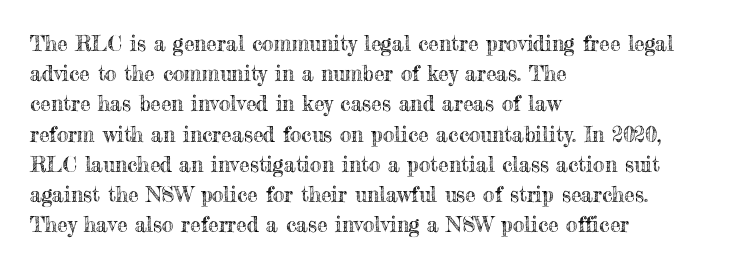
The image shows 21 px text type, upright; set left-aligned, normal line spacing (1.44x), normal letter spacing, not underlined.
